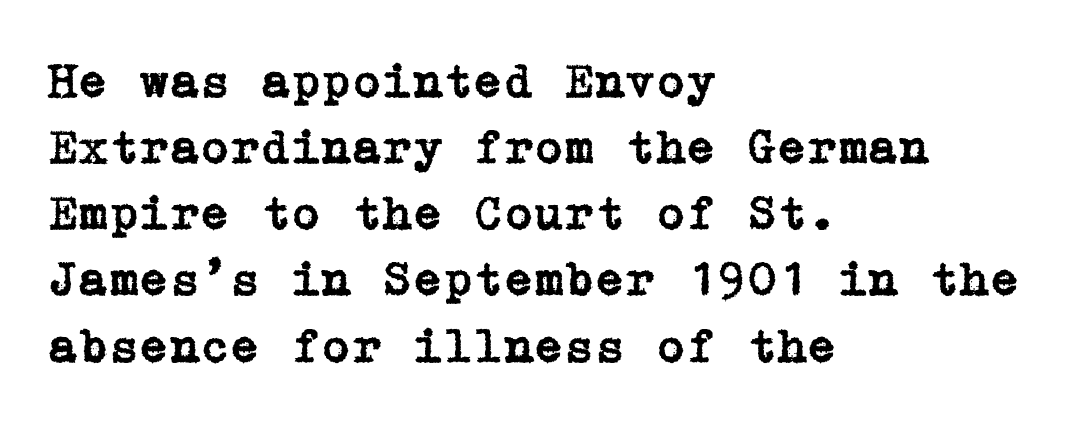
The specimen reads as upright at a glance. Has an underline been added? It has not. Short note: letters normally spaced. Teacher's note: observe the even left margin — that is flush-left alignment.
